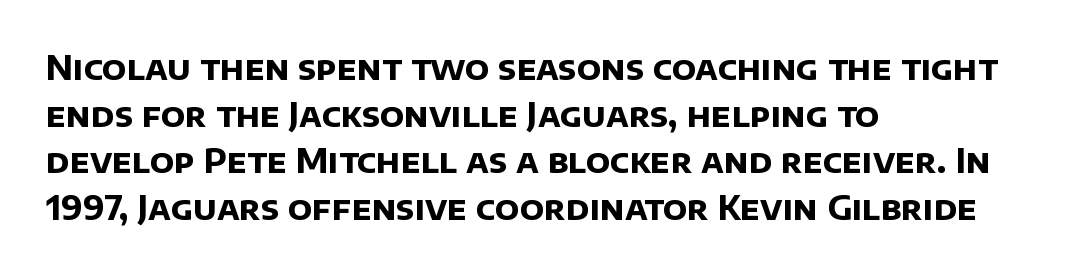
The gap between lines stays unmarked. The passage is arranged the way most books set body copy — flush left. How heavy is the stroke? Heavy — this is a bold. Quick note: interline space is typical. Note the varied advance widths — an 'i' is clearly narrower than an 'm'.
